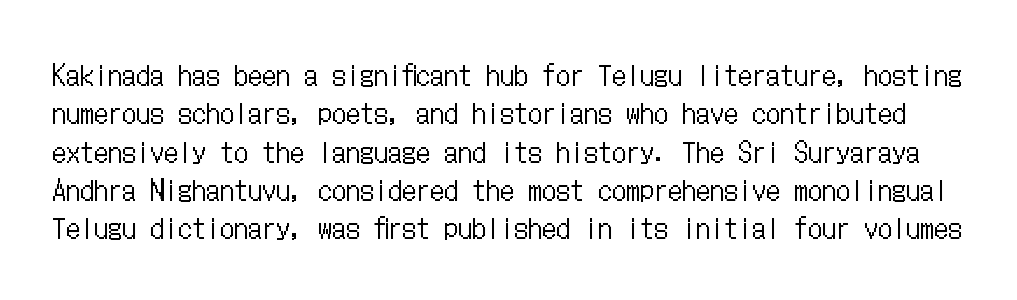
{"italic": "no", "bold": "no", "weight": "regular", "width": "condensed", "stroke_contrast": "low", "x_height": "medium", "underline": "no", "line_spacing": "normal", "line_spacing_ratio": 1.37, "letter_spacing": "normal", "letter_spacing_em": 0.0, "glyph_px": 28}
